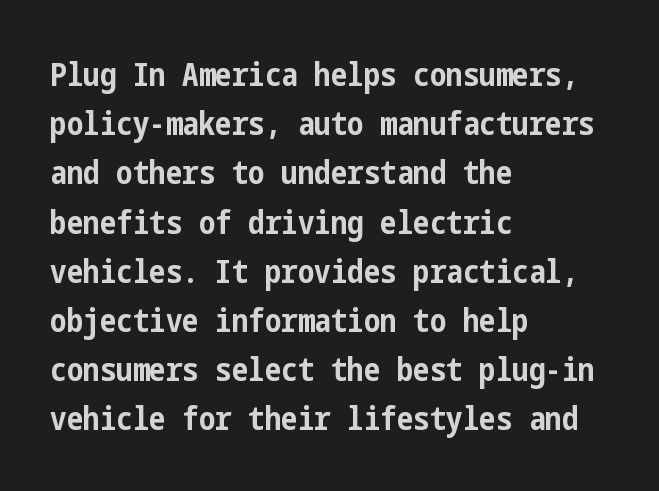
Q: Is the text bold? A: Yes.
Q: Is the text italic (slanted)? A: No, it is upright.
Q: Is the typeface a serif or a sans-serif typeface? A: Sans-serif.
Q: Is the text underlined? A: No.
Q: How is the paragraph aligned? A: Left-aligned.
Q: Is the spacing between letters normal or unusually wide? A: Normal.
Q: Is the spacing between lines tight, normal or loose? A: Normal.
Q: Width (condensed, normal, or wide)? A: Condensed.
Q: Stroke contrast? A: Low.
Q: x-height? A: Medium.
